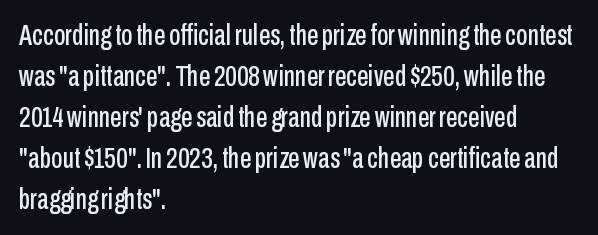
{"serif": "no", "italic": "no", "width": "condensed", "stroke_contrast": "low", "x_height": "medium", "monospaced": "no", "underline": "no", "align": "left", "line_spacing": "normal", "line_spacing_ratio": 1.41, "letter_spacing": "normal", "letter_spacing_em": 0.0, "glyph_px": 29}
